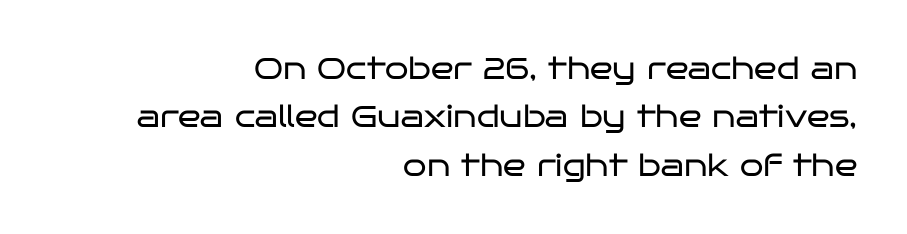
The image shows 30 px regular-weight, wide sans-serif type, upright; set right-aligned, normal line spacing (1.61x), normal letter spacing, not underlined; low stroke contrast and a large x-height.
